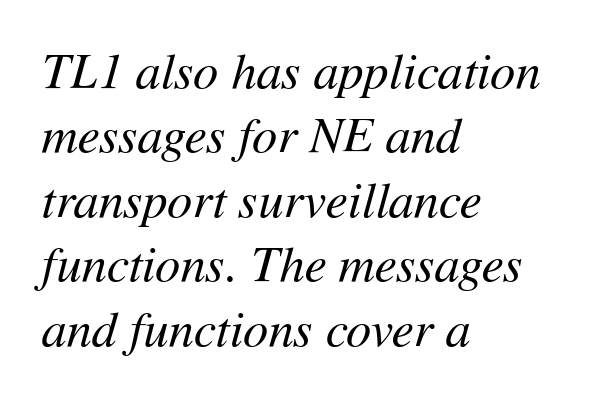
{"italic": "yes", "lean": "right", "slant_degrees": 11, "bold": "no", "weight": "regular", "width": "normal", "stroke_contrast": "medium", "x_height": "medium", "monospaced": "no", "underline": "no", "align": "left", "line_spacing": "normal", "line_spacing_ratio": 1.29, "letter_spacing": "normal", "letter_spacing_em": 0.0, "glyph_px": 50}
